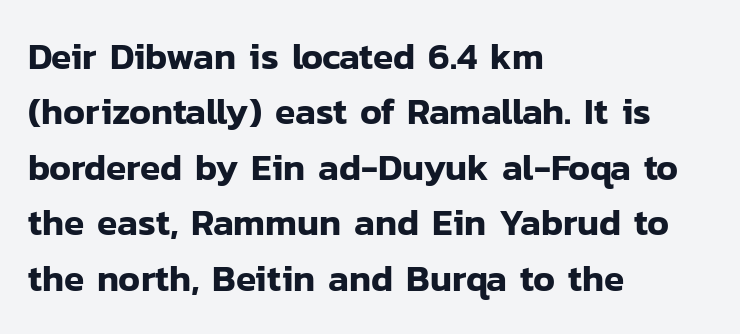
{"serif": "no", "italic": "no", "width": "normal", "stroke_contrast": "low", "x_height": "medium", "monospaced": "no", "underline": "no", "align": "left", "line_spacing": "normal", "line_spacing_ratio": 1.5, "letter_spacing": "normal", "letter_spacing_em": 0.0, "glyph_px": 37}
